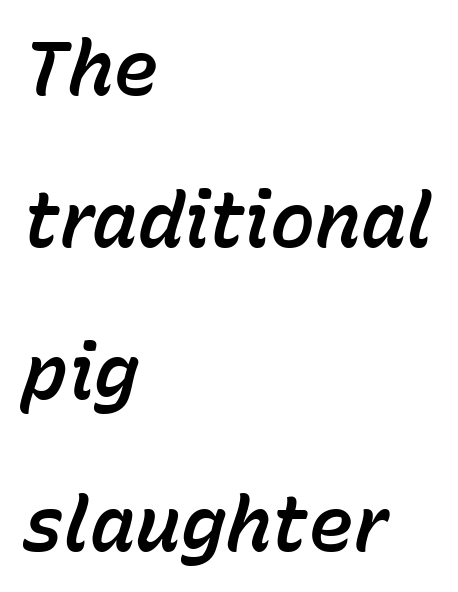
Q: Is the text italic (slanted)? A: Yes, it leans right by about 15 degrees.
Q: Is the text underlined? A: No.
Q: How is the paragraph aligned? A: Left-aligned.
Q: Is the spacing between letters normal or unusually wide? A: Normal.
Q: Is the spacing between lines tight, normal or loose? A: Loose.
Q: Width (condensed, normal, or wide)? A: Normal.
Q: Stroke contrast? A: Low.
Q: x-height? A: Medium.
Q: Monospaced? A: No.
